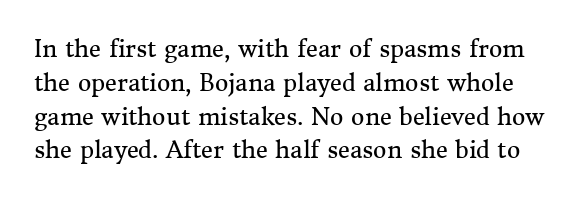
{"italic": "no", "bold": "no", "underline": "no", "line_spacing": "normal", "line_spacing_ratio": 1.47, "letter_spacing": "normal", "letter_spacing_em": 0.0, "glyph_px": 23}
